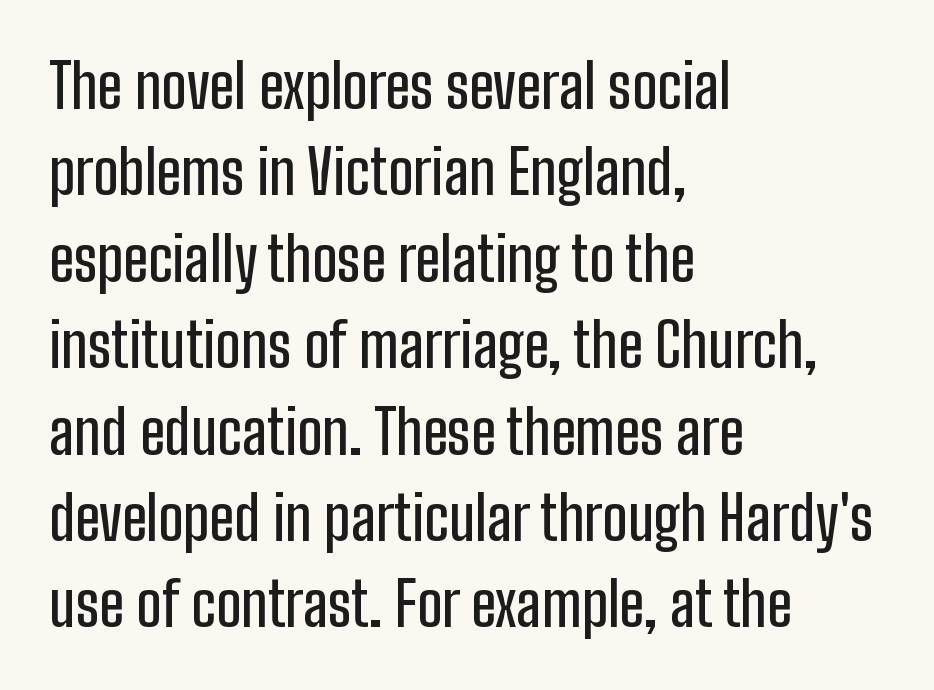
Q: Is the text italic (slanted)? A: No, it is upright.
Q: Is the typeface a serif or a sans-serif typeface? A: Sans-serif.
Q: Is the text underlined? A: No.
Q: How is the paragraph aligned? A: Left-aligned.
Q: Is the spacing between letters normal or unusually wide? A: Normal.
Q: Is the spacing between lines tight, normal or loose? A: Normal.
Q: Width (condensed, normal, or wide)? A: Condensed.
Q: Stroke contrast? A: Low.
Q: x-height? A: Medium.
Q: Monospaced? A: No.
